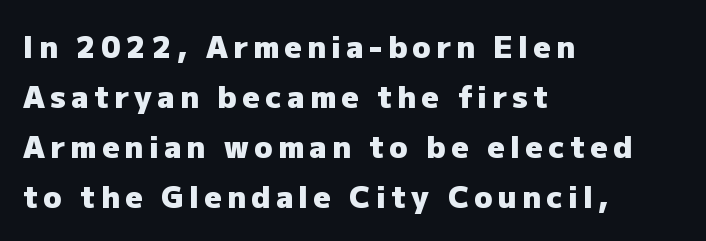
The image shows 30 px heavy sans-serif type, upright; set left-aligned, normal line spacing (1.67x), not underlined; low stroke contrast and a medium x-height.
